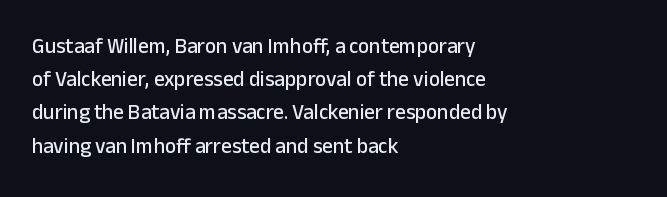
{"italic": "no", "underline": "no", "align": "left", "line_spacing": "normal", "line_spacing_ratio": 1.58, "letter_spacing": "normal", "letter_spacing_em": 0.0, "glyph_px": 21}
